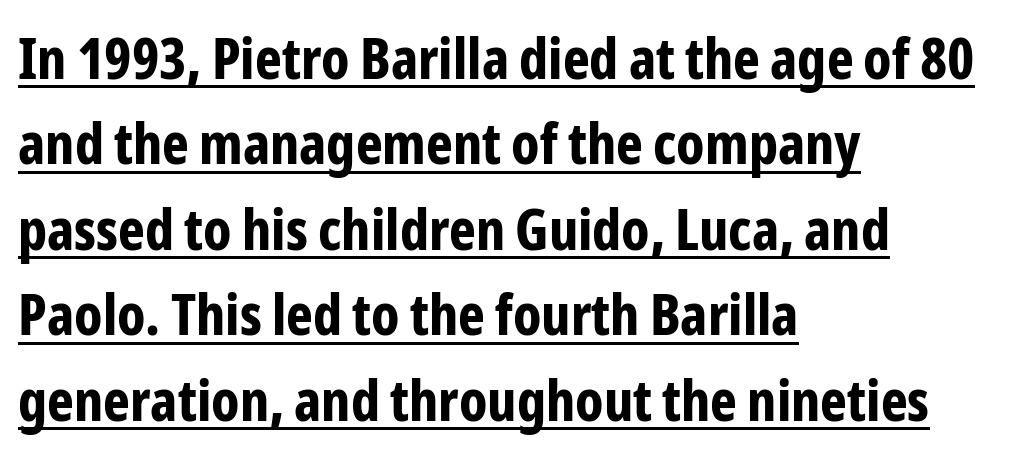
The image shows 57 px bold, condensed sans-serif type, upright; set left-aligned, normal line spacing (1.5x), normal letter spacing, underlined; low stroke contrast and a medium x-height.
